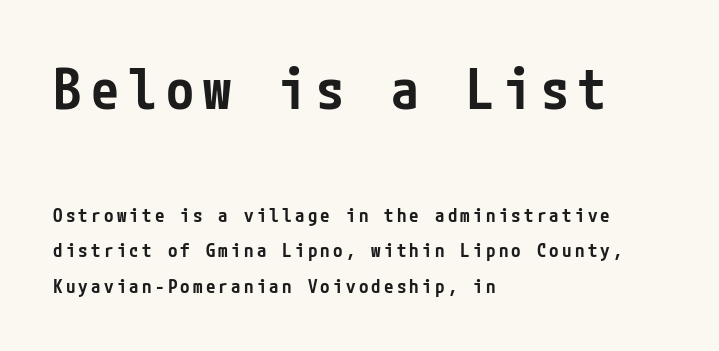
The image shows 56 px semibold, condensed sans-serif type, upright; set left-aligned, line spacing 1.87x, not underlined; the first (top) block is 2.95x larger; low stroke contrast and a medium x-height.
